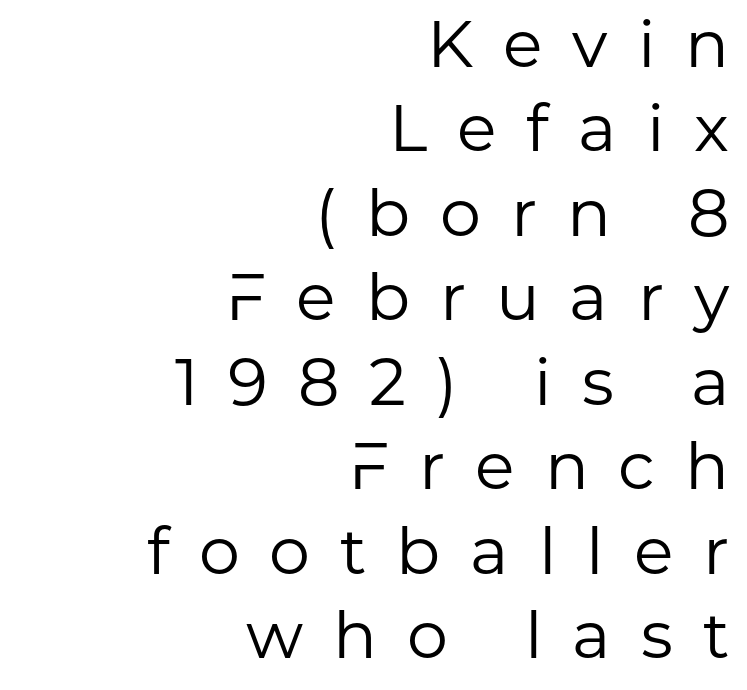
Typeset ragged left — the right edge is the straight one. Character widths vary here, with narrow letters taking less room than wide ones. Short note: letters widely spaced. No heavy texture on the line: the type isn't bold.
